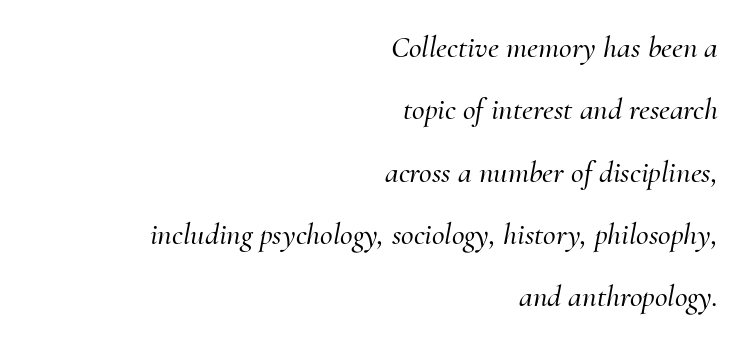
Q: Is the text italic (slanted)? A: Yes, it leans right by about 10 degrees.
Q: Is the typeface a serif or a sans-serif typeface? A: Serif.
Q: Is the text underlined? A: No.
Q: How is the paragraph aligned? A: Right-aligned.
Q: Is the spacing between letters normal or unusually wide? A: Normal.
Q: Is the spacing between lines tight, normal or loose? A: Loose.
Q: Width (condensed, normal, or wide)? A: Normal.
Q: Stroke contrast? A: Medium.
Q: x-height? A: Small.
Q: Monospaced? A: No.
